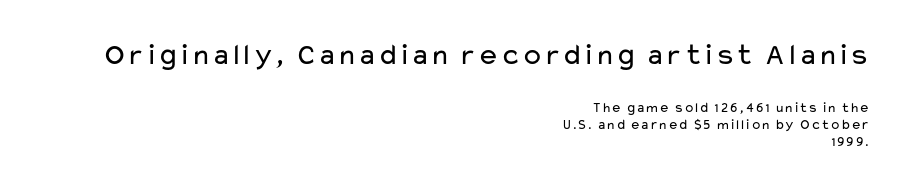
Proportional: the letters do not fall into vertical columns. If you drew a line through each stem, it would be perfectly vertical. Decoration check: the copy has no underline. To sum up the face: it is a sans, with no serifs.
